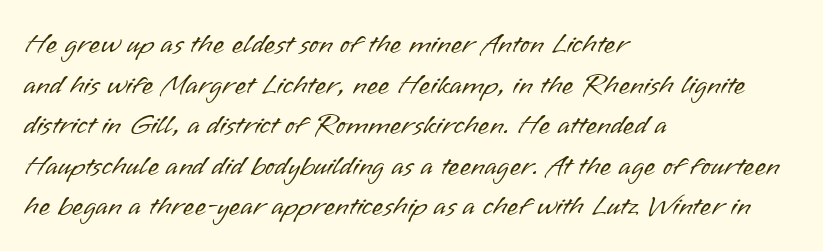
The image shows 29 px light sans-serif type; set left-aligned, normal line spacing (1.4x), normal letter spacing, not underlined; low stroke contrast and a small x-height.
